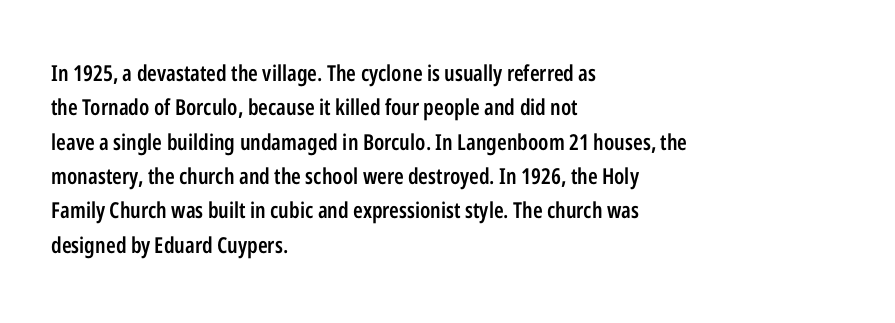
The image shows 22 px text type, upright; set left-aligned, normal line spacing (1.56x), normal letter spacing, not underlined.
